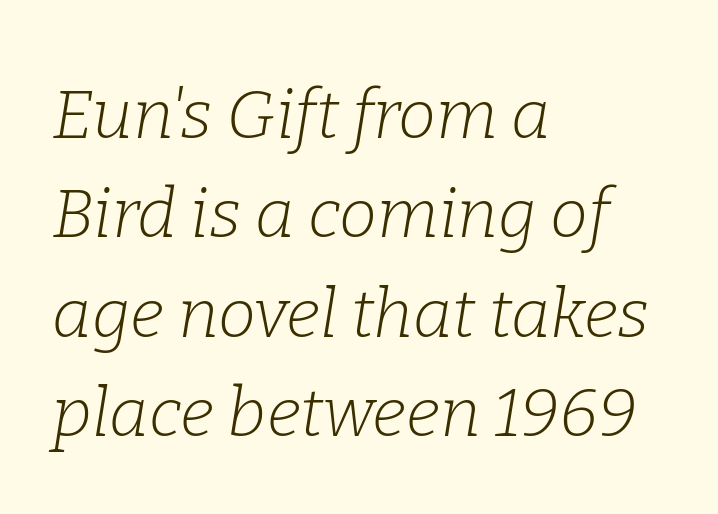
Q: Is the text bold? A: No.
Q: Is the text italic (slanted)? A: Yes, it leans right by about 9 degrees.
Q: Is the typeface a serif or a sans-serif typeface? A: Serif.
Q: Is the text underlined? A: No.
Q: How is the paragraph aligned? A: Left-aligned.
Q: Is the spacing between letters normal or unusually wide? A: Normal.
Q: Is the spacing between lines tight, normal or loose? A: Normal.
Q: Width (condensed, normal, or wide)? A: Normal.
Q: Stroke contrast? A: Low.
Q: x-height? A: Medium.
Q: Monospaced? A: No.
